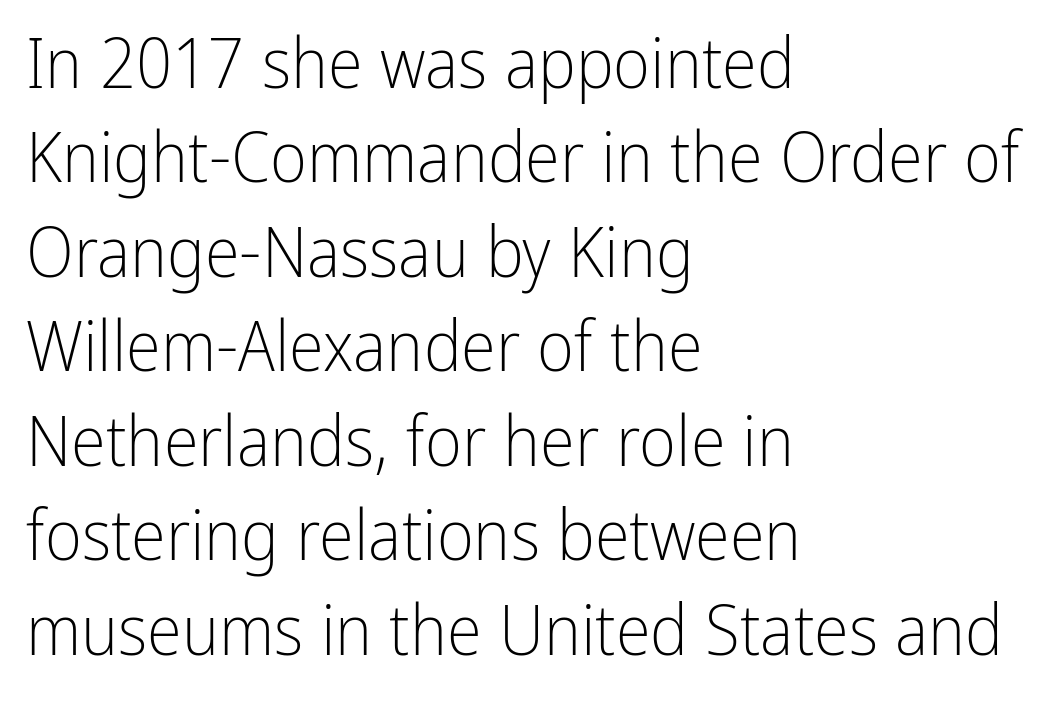
Is the letter spacing exaggerated? No — it looks like the ordinary default. Character widths vary here, with narrow letters taking less room than wide ones. The compositor pushed each line to the left boundary. Upright lettering throughout.
